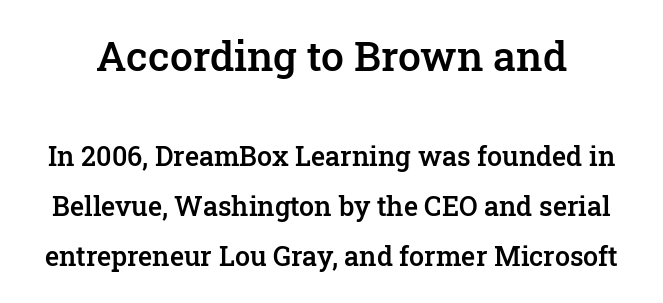
The image shows 41 px semibold serif type, upright; set line spacing 1.86x, normal letter spacing, not underlined; the first (top) block is 1.52x larger; low stroke contrast and a medium x-height.
